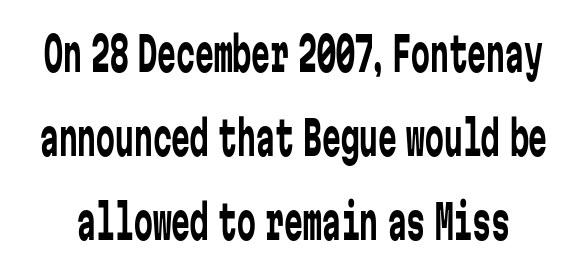
The image shows 47 px regular-weight, condensed sans-serif type, upright, monospaced; set line spacing 1.79x, normal letter spacing, not underlined; low stroke contrast and a medium x-height.
